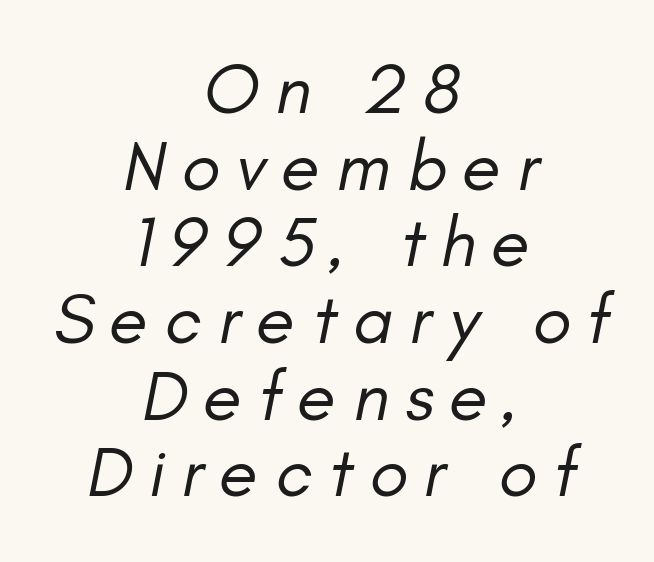
{"italic": "yes", "lean": "right", "slant_degrees": 11, "bold": "no", "weight": "regular", "width": "normal", "stroke_contrast": "low", "x_height": "small", "monospaced": "no", "underline": "no", "align": "center", "line_spacing": "tight", "line_spacing_ratio": 1.08, "letter_spacing": "wide", "letter_spacing_em": 0.23, "glyph_px": 71}
